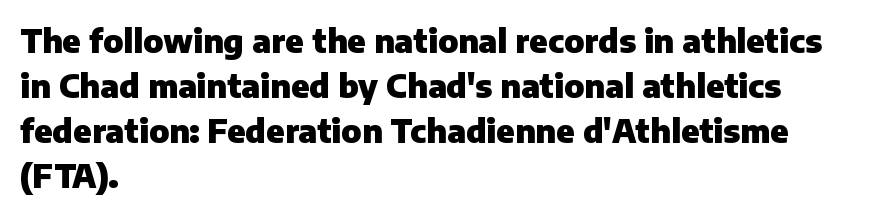
Q: Is the text bold? A: Yes.
Q: Is the text italic (slanted)? A: No, it is upright.
Q: Is the typeface a serif or a sans-serif typeface? A: Sans-serif.
Q: Is the text underlined? A: No.
Q: How is the paragraph aligned? A: Left-aligned.
Q: Is the spacing between letters normal or unusually wide? A: Normal.
Q: Is the spacing between lines tight, normal or loose? A: Normal.
Q: Width (condensed, normal, or wide)? A: Normal.
Q: Stroke contrast? A: Low.
Q: x-height? A: Medium.
Q: Monospaced? A: No.
